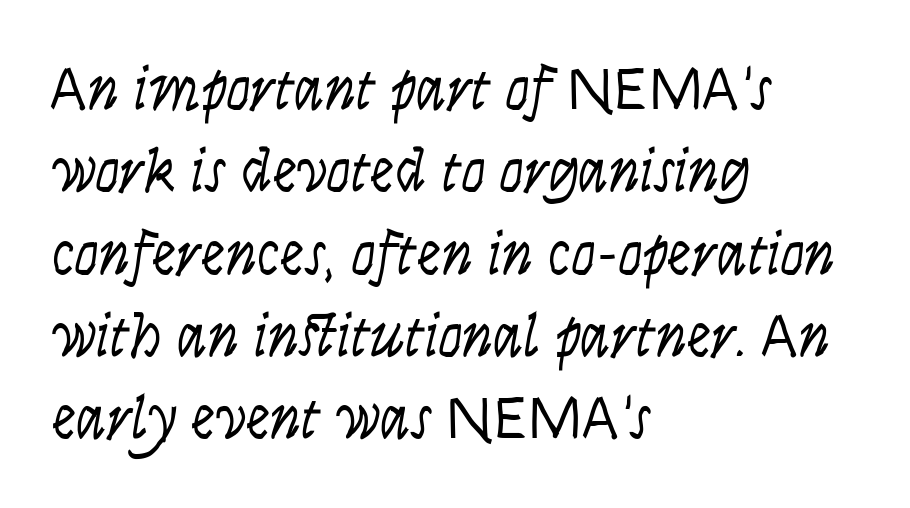
Q: Is the text bold? A: No.
Q: Is the text italic (slanted)? A: Yes.
Q: Is the typeface a serif or a sans-serif typeface? A: Sans-serif.
Q: Is the text underlined? A: No.
Q: How is the paragraph aligned? A: Left-aligned.
Q: Is the spacing between letters normal or unusually wide? A: Normal.
Q: Is the spacing between lines tight, normal or loose? A: Normal.
Q: Width (condensed, normal, or wide)? A: Condensed.
Q: Stroke contrast? A: Low.
Q: x-height? A: Large.
Q: Monospaced? A: No.
